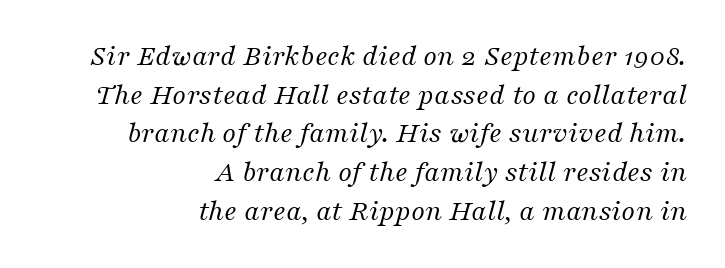
{"serif": "yes", "italic": "yes", "lean": "right", "slant_degrees": 16, "bold": "no", "weight": "regular", "width": "normal", "stroke_contrast": "medium", "x_height": "medium", "monospaced": "no", "underline": "no", "align": "right", "line_spacing": "normal", "line_spacing_ratio": 1.29, "letter_spacing": "normal", "letter_spacing_em": 0.0, "glyph_px": 30}
